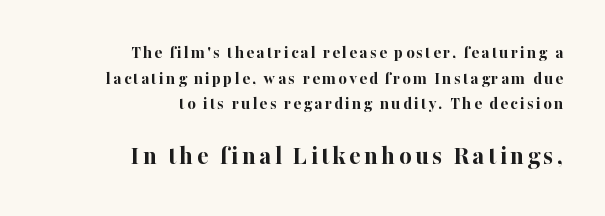
{"italic": "no", "bold": "yes", "underline": "no", "align": "right", "line_spacing": "normal", "line_spacing_ratio": 1.42, "larger_block": "second", "size_ratio": 1.5, "glyph_px": 27}
